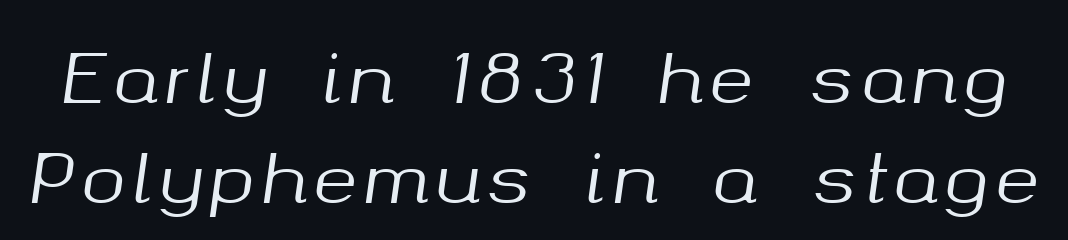
{"italic": "yes", "lean": "right", "slant_degrees": 8, "width": "normal", "stroke_contrast": "medium", "x_height": "medium", "monospaced": "no", "underline": "no", "line_spacing": "normal", "line_spacing_ratio": 1.5, "glyph_px": 67}
